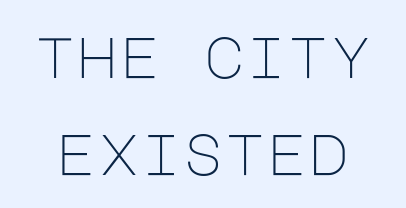
The image shows 57 px light sans-serif type, upright; set line spacing 1.71x, normal letter spacing, not underlined; low stroke contrast and a large x-height.
